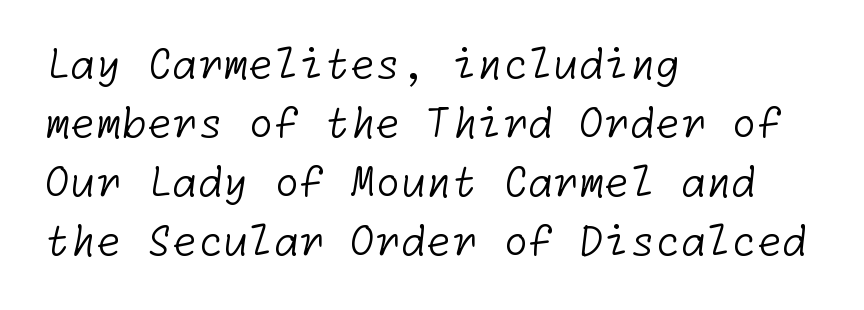
These lines sit exactly where default settings would place them. No extra tracking has been applied to these lines. The space directly below the letters is spotless. Leftover space on each line is placed entirely after the last word. Stroke thickness stays within the range of a standard reading face or lighter. Stroke terminals: plain, sans-serif.
